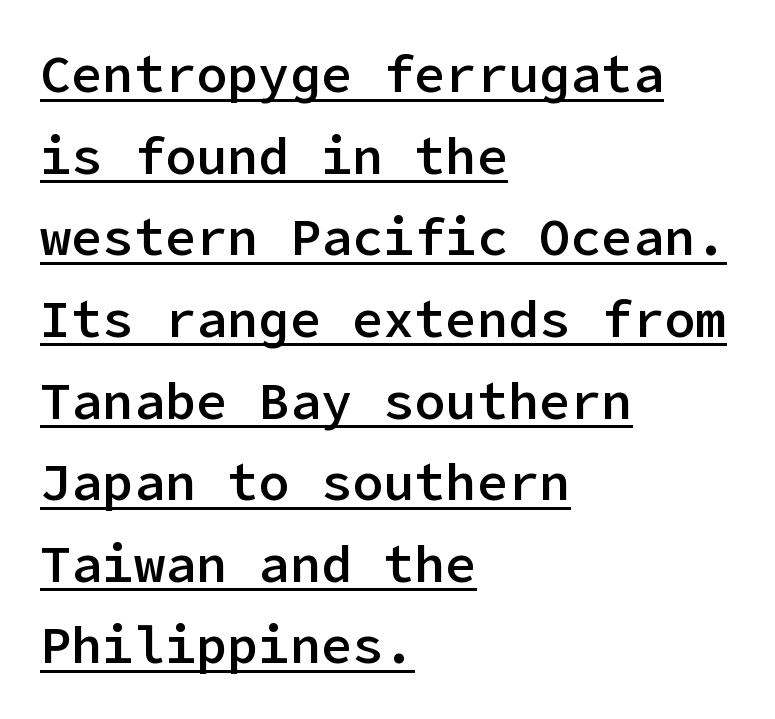
The paragraph shown leans on its left margin. How heavy is the stroke? Medium-heavy — a semibold, shy of bold. This is sans-serif lettering, the kind often seen on screens and signage. Somebody hit Ctrl+U on this one — the words are underlined. Characters remain perfectly vertical along every line. Summary of vertical rhythm: regular, with standard interline spacing.
